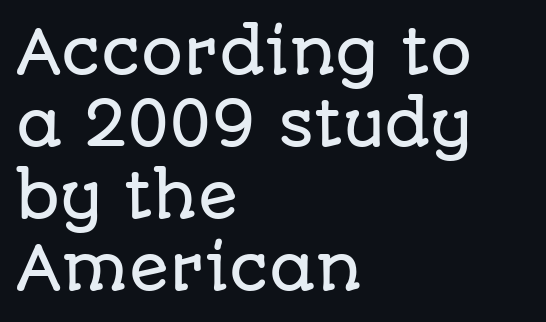
The compositor pushed each line to the left boundary. Students, note that the glyphs here touch the page at normal intervals. The rendering uses natural spacing where letterforms have individual widths. The zone under the glyphs is completely vacant.
